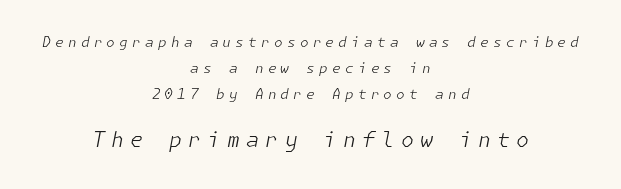
Stem width sits at or under what a default text font uses. The text carries the slant typical of an italic or oblique font. Each row of text sits above clean, open space. This sample uses expanded letter spacing, leaving extra air between glyphs.
